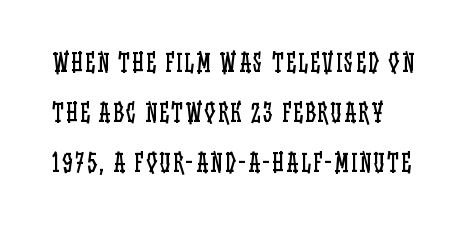
{"italic": "no", "bold": "no", "underline": "no", "line_spacing": "loose", "line_spacing_ratio": 2.08, "glyph_px": 24}
